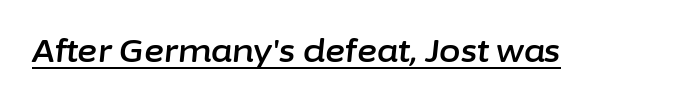
Quick note: underline on. Do the characters align in a grid? No, the font is proportional. Look at the tracking — it's just the regular setting, nothing added. Tall strokes in this sample are angled rather than plumb.
